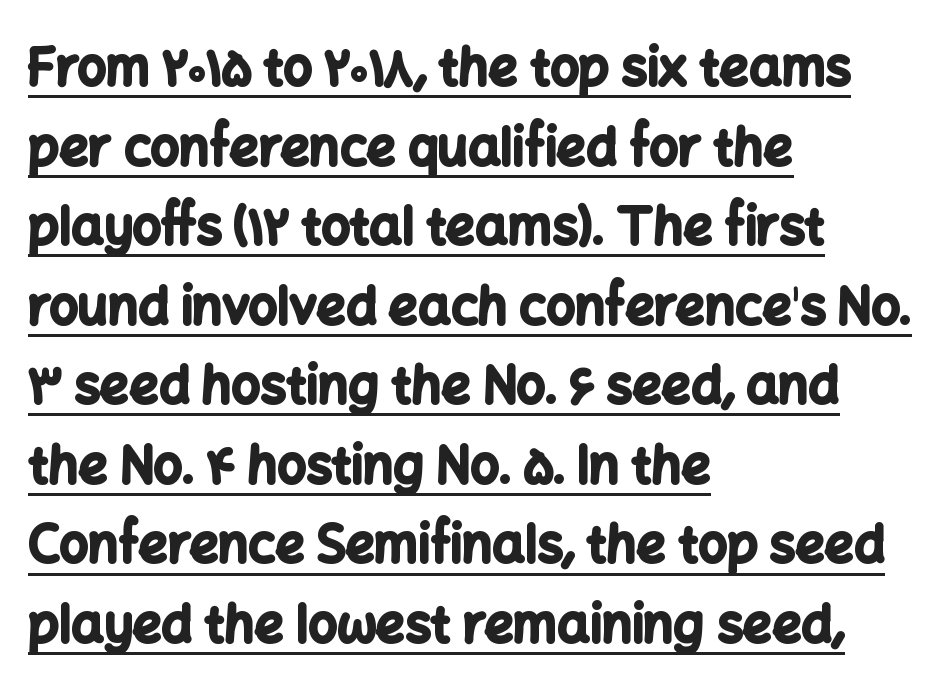
Classification — sans serif. The specimen includes a rule beneath the text block's lines. It's the straight-up-and-down kind of type. This sample is left-justified, so line endings fall wherever the words run out.
